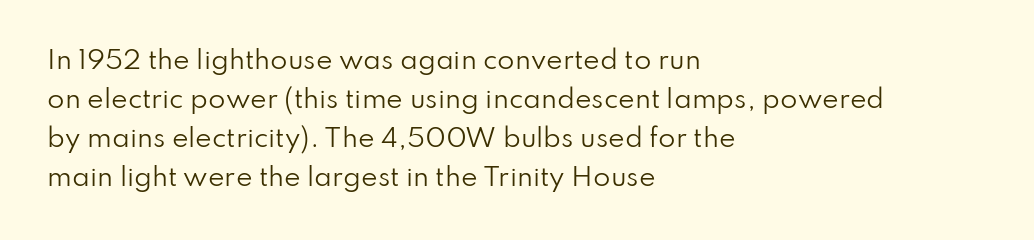
{"italic": "no", "bold": "no", "underline": "no", "align": "left", "line_spacing": "normal", "line_spacing_ratio": 1.56, "letter_spacing": "normal", "letter_spacing_em": 0.0, "glyph_px": 25}
